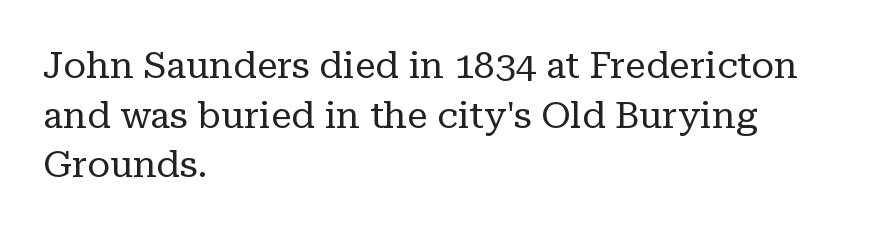
{"serif": "yes", "italic": "no", "bold": "no", "weight": "regular", "width": "normal", "stroke_contrast": "low", "x_height": "medium", "monospaced": "no", "underline": "no", "align": "left", "line_spacing": "normal", "line_spacing_ratio": 1.34, "letter_spacing": "normal", "letter_spacing_em": 0.0, "glyph_px": 37}
